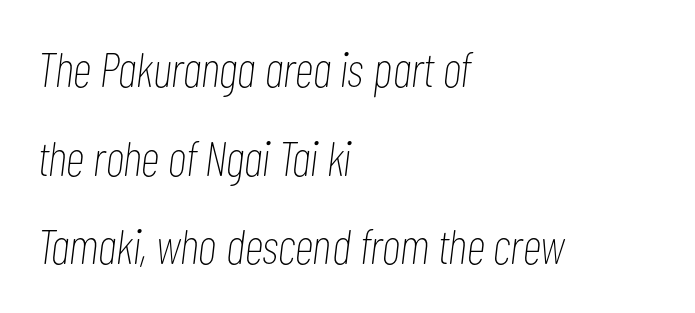
These lines are set flush left with a ragged right edge. Note the varied advance widths — an 'i' is clearly narrower than an 'm'. Weight: not bold — regular or lighter. When letters slant like this, we call the style italic.
